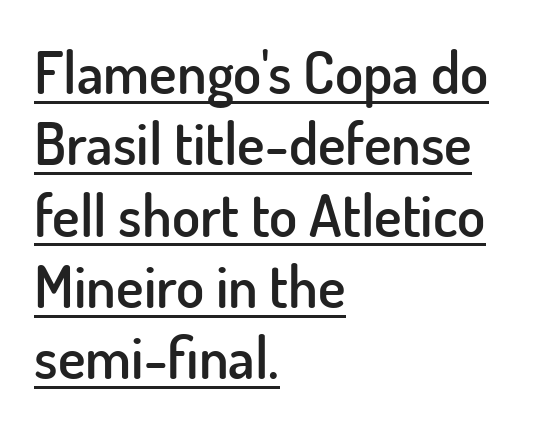
The passage shown is semibold, sitting just below true bold. Serifs: no, the terminals of the letterforms are clean. Compared with a centered layout, this one pins lines to the left instead. The letters advance in unequal steps, a hallmark of proportional type. No extra tracking has been applied to these lines. Every stem runs plumb, perpendicular to the baseline.
